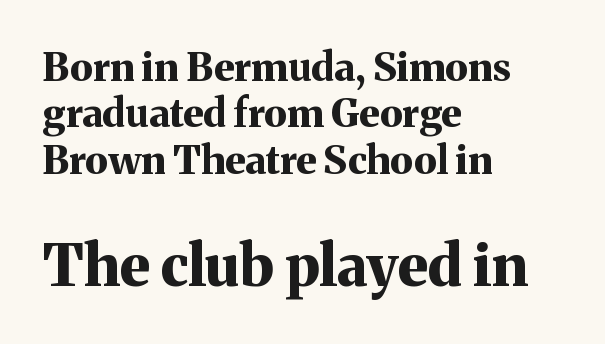
Q: Is the text bold? A: Yes.
Q: Is the text italic (slanted)? A: No, it is upright.
Q: Is the typeface a serif or a sans-serif typeface? A: Serif.
Q: Is the text underlined? A: No.
Q: How is the paragraph aligned? A: Left-aligned.
Q: Is the spacing between letters normal or unusually wide? A: Normal.
Q: Which block of text is set in a larger size, the first (top) or the second (bottom)? A: The second (bottom) one.
Q: Width (condensed, normal, or wide)? A: Normal.
Q: Stroke contrast? A: Medium.
Q: x-height? A: Medium.
Q: Monospaced? A: No.
